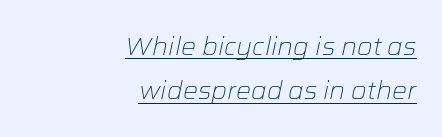
{"italic": "yes", "lean": "right", "slant_degrees": 12, "bold": "no", "underline": "yes", "align": "right", "line_spacing_ratio": 1.78, "letter_spacing": "normal", "letter_spacing_em": 0.0, "glyph_px": 25}
